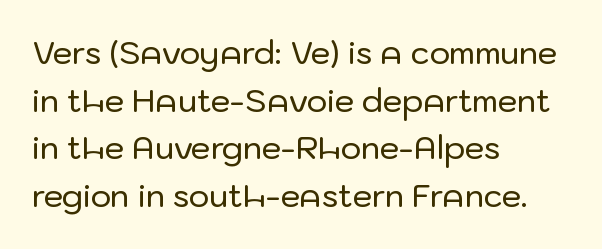
The image shows 31 px sans-serif type, upright; set left-aligned, normal line spacing (1.54x), normal letter spacing, not underlined; low stroke contrast and a medium x-height.
